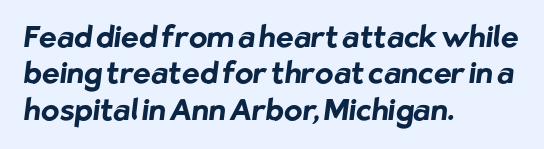
{"serif": "no", "bold": "yes", "weight": "bold", "width": "normal", "stroke_contrast": "low", "x_height": "medium", "monospaced": "no", "underline": "no", "align": "left", "line_spacing_ratio": 1.21, "letter_spacing": "normal", "letter_spacing_em": 0.0, "glyph_px": 30}
